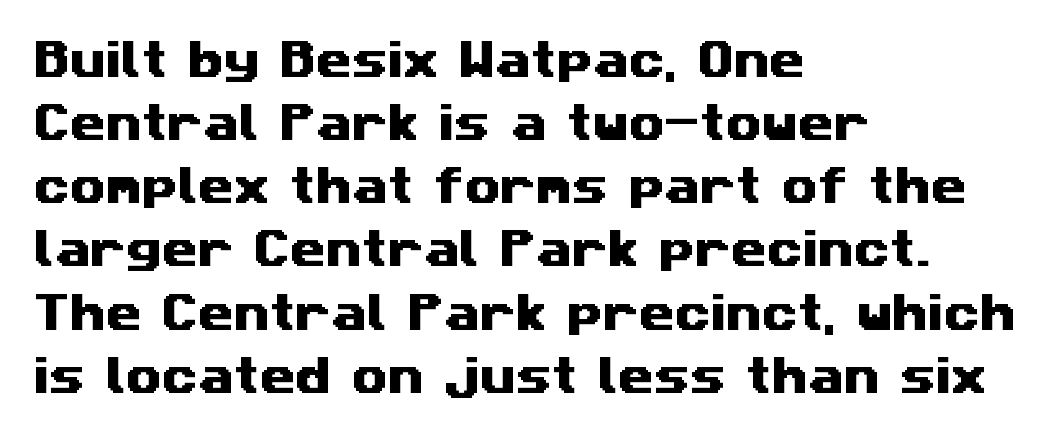
The image shows 41 px wide sans-serif type; set left-aligned, normal line spacing (1.54x), normal letter spacing, not underlined; medium stroke contrast and a medium x-height.
